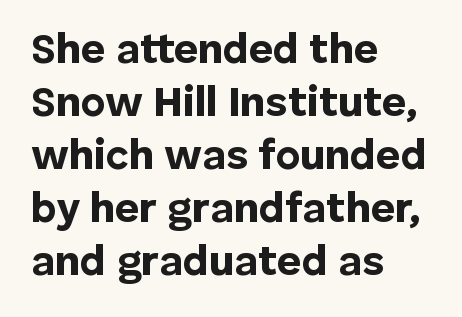
The image shows 42 px bold sans-serif type, upright; set left-aligned, normal line spacing (1.26x), normal letter spacing, not underlined; low stroke contrast and a medium x-height.
